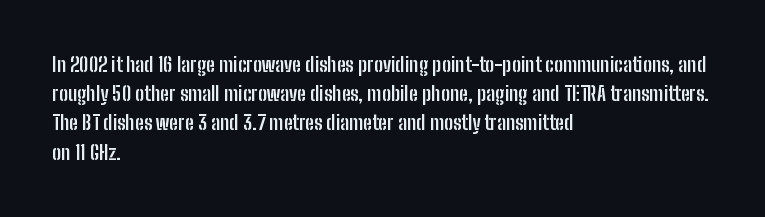
Q: Is the text bold? A: Yes.
Q: Is the text italic (slanted)? A: No, it is upright.
Q: Is the text underlined? A: No.
Q: How is the paragraph aligned? A: Left-aligned.
Q: Is the spacing between letters normal or unusually wide? A: Normal.
Q: Is the spacing between lines tight, normal or loose? A: Normal.
